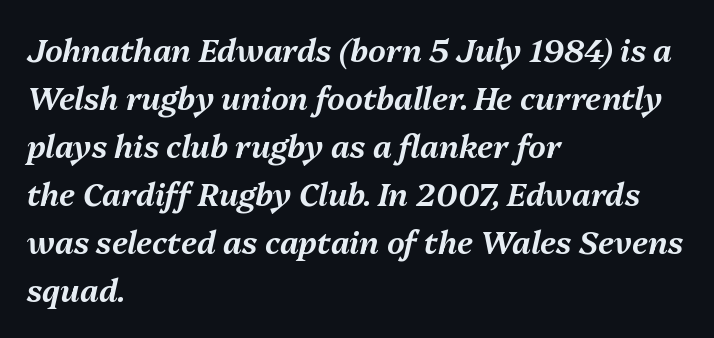
The image shows 31 px text type, italic (leaning right); set left-aligned, normal line spacing (1.55x), normal letter spacing, not underlined; medium stroke contrast and a medium x-height.
